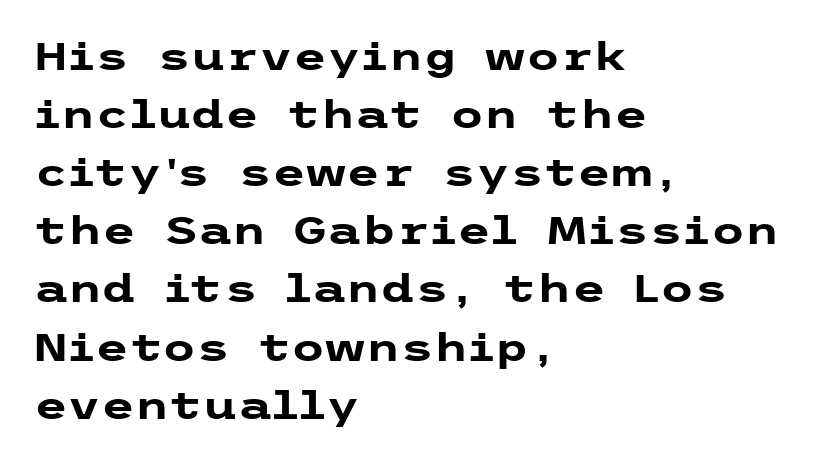
How are the letters spaced? Ordinarily, with no added tracking. Line starts are locked; line ends wander. The line-height multiplier appears to be the usual default. Rendered with straight, roman letterforms.
